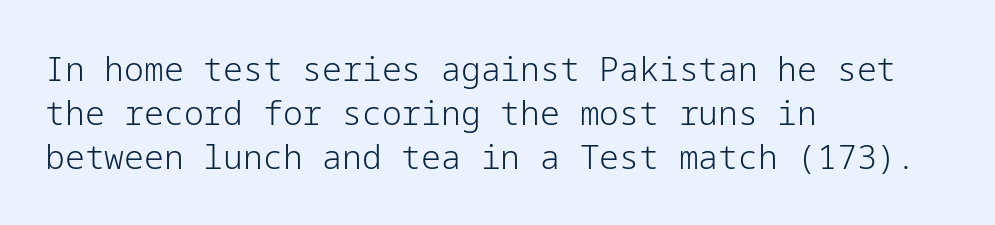
The words here are not underlined. Vertical strokes here are truly vertical. The type family on display is of the sans-serif kind. Does extra space separate the letters? No, they use regular spacing. Visually the block forms a straight wall on the left and a jagged coastline on the right.
